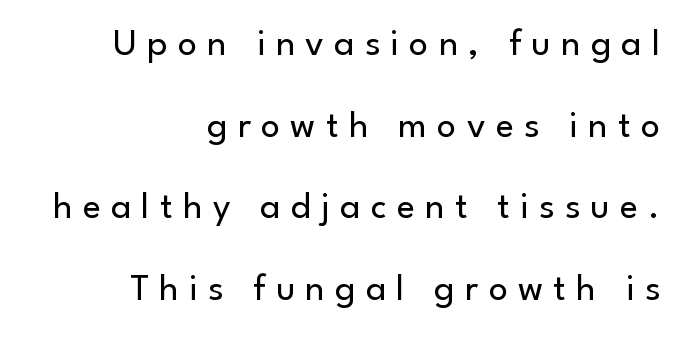
Q: Is the text bold? A: No.
Q: Is the text italic (slanted)? A: No, it is upright.
Q: Is the typeface a serif or a sans-serif typeface? A: Sans-serif.
Q: Is the text underlined? A: No.
Q: How is the paragraph aligned? A: Right-aligned.
Q: Is the spacing between letters normal or unusually wide? A: Unusually wide.
Q: Is the spacing between lines tight, normal or loose? A: Loose.
Q: Width (condensed, normal, or wide)? A: Normal.
Q: Stroke contrast? A: Low.
Q: x-height? A: Small.
Q: Monospaced? A: No.
